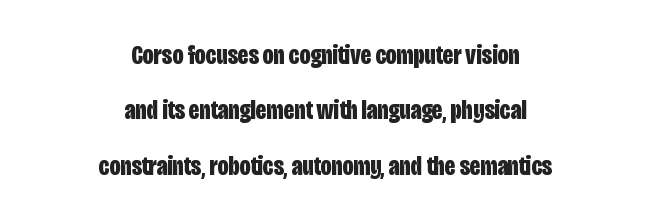
Q: Is the text bold? A: Yes.
Q: Is the text italic (slanted)? A: No, it is upright.
Q: Is the text underlined? A: No.
Q: How is the paragraph aligned? A: Centered.
Q: Is the spacing between letters normal or unusually wide? A: Normal.
Q: Is the spacing between lines tight, normal or loose? A: Loose.
